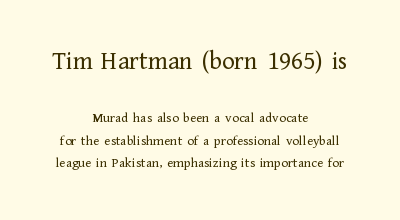
Italic? Not at all — the glyphs are vertical. Clear beneath every line of the passage. Reading top to bottom, the characters get smaller at the block break. Teacher's note: observe the equal gaps on both sides — that is centered alignment. Interline gaps are of average width in this sample. In terms of letterspacing, this is plain default setting.
